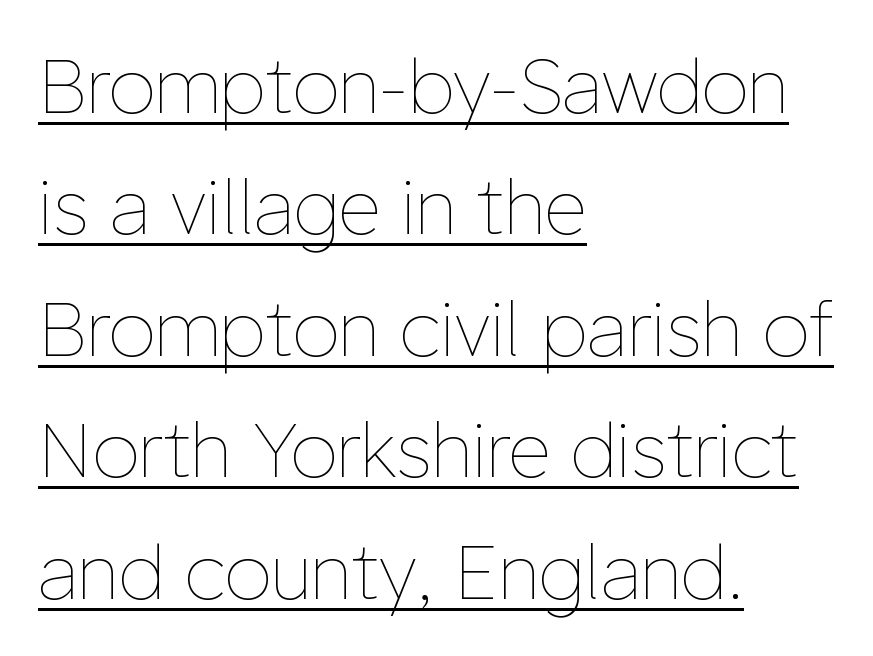
In terms of letterspacing, this is plain default setting. Like a heading marked for emphasis, these lines bear an underscore. These lines are rendered in a variable-pitch font. Reading down the column, the eye jumps a familiar distance to each next line.
